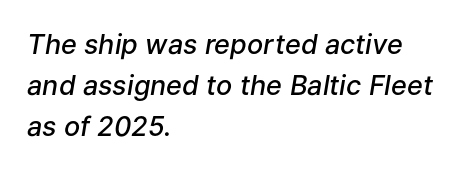
Q: Is the text bold? A: Semi-bold.
Q: Is the text italic (slanted)? A: Yes, it leans right by about 9 degrees.
Q: Is the text underlined? A: No.
Q: How is the paragraph aligned? A: Left-aligned.
Q: Is the spacing between letters normal or unusually wide? A: Normal.
Q: Is the spacing between lines tight, normal or loose? A: Normal.
